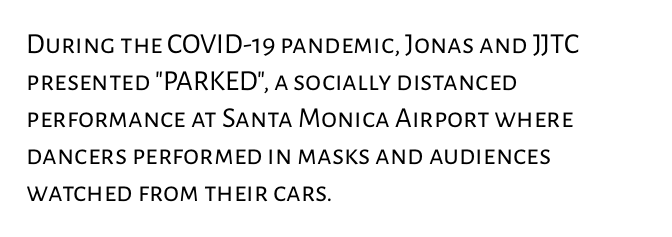
Decoration check: the copy has no underline. Is this a heavy cut? Hardly; it is regular or lighter. The lines are quadded left. Notice how the stems are strictly vertical — no italics here.
